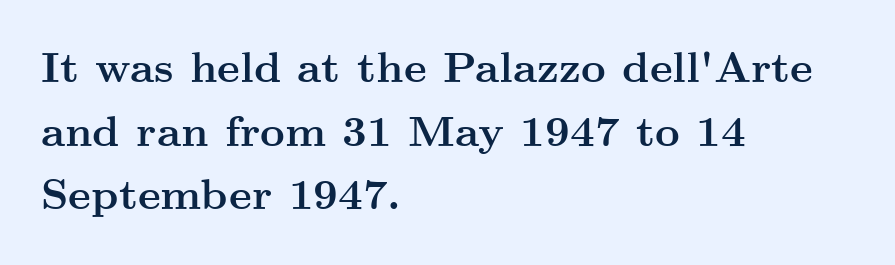
The image shows 43 px semibold, wide serif type, upright; set left-aligned, normal line spacing (1.48x), normal letter spacing, not underlined; medium stroke contrast and a small x-height.
